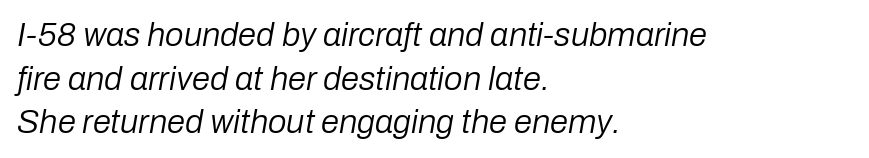
{"italic": "yes", "lean": "right", "slant_degrees": 10, "bold": "no", "weight": "regular", "width": "normal", "stroke_contrast": "low", "x_height": "medium", "monospaced": "no", "underline": "no", "align": "left", "line_spacing": "normal", "line_spacing_ratio": 1.32, "letter_spacing": "normal", "letter_spacing_em": 0.0, "glyph_px": 33}
